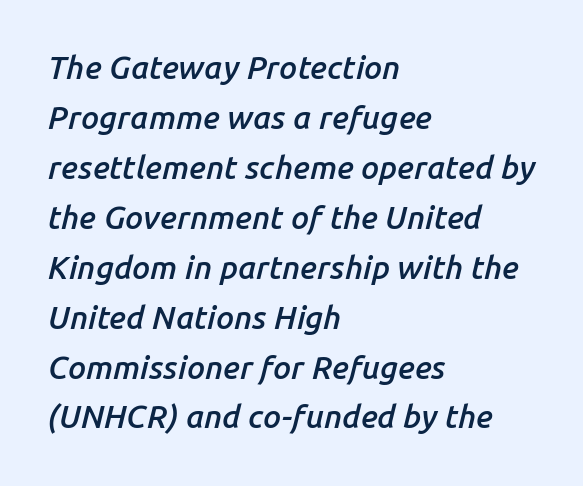
Q: Is the text bold? A: Semi-bold.
Q: Is the text italic (slanted)? A: Yes, it leans right by about 14 degrees.
Q: Is the text underlined? A: No.
Q: How is the paragraph aligned? A: Left-aligned.
Q: Is the spacing between letters normal or unusually wide? A: Normal.
Q: Is the spacing between lines tight, normal or loose? A: Normal.
Q: Width (condensed, normal, or wide)? A: Normal.
Q: Stroke contrast? A: Low.
Q: x-height? A: Medium.
Q: Monospaced? A: No.
